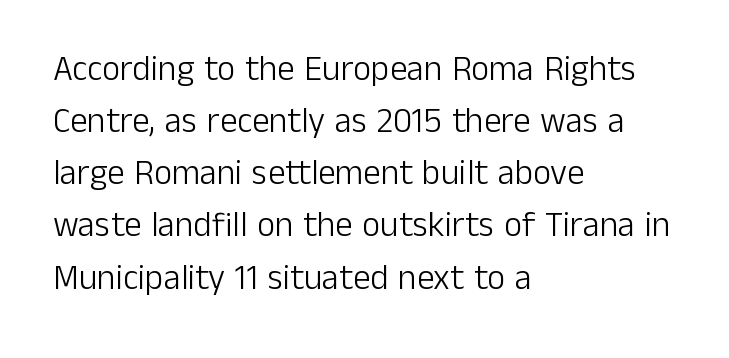
Q: Is the text bold? A: No.
Q: Is the text italic (slanted)? A: No, it is upright.
Q: Is the typeface a serif or a sans-serif typeface? A: Sans-serif.
Q: Is the text underlined? A: No.
Q: How is the paragraph aligned? A: Left-aligned.
Q: Is the spacing between letters normal or unusually wide? A: Normal.
Q: Is the spacing between lines tight, normal or loose? A: Normal.
Q: Width (condensed, normal, or wide)? A: Normal.
Q: Stroke contrast? A: Low.
Q: x-height? A: Medium.
Q: Monospaced? A: No.
